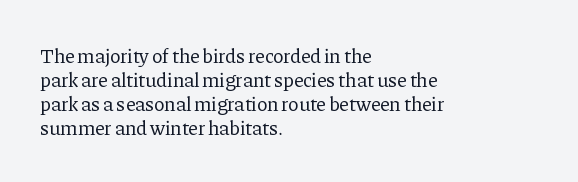
Descenders are the only things crossing below the line. Letters have the restrained weight of plain body copy at most. Where is the straight margin? On the left. Between one letter and the next there's only the usual sliver of space.
